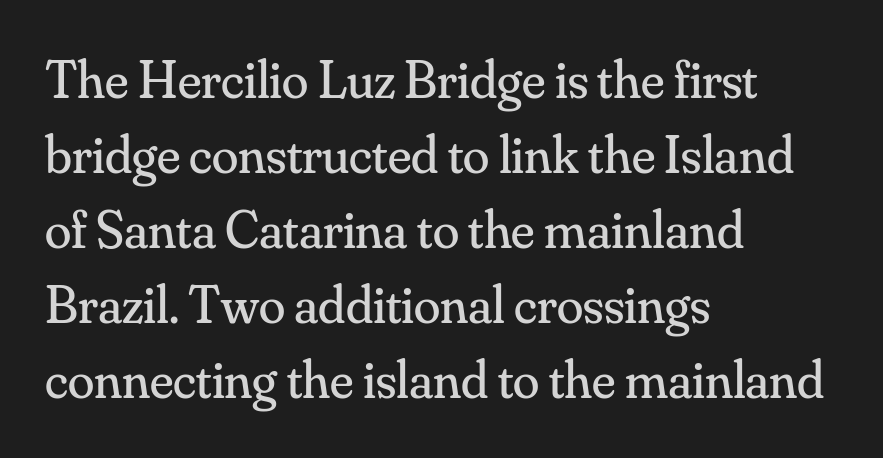
{"serif": "yes", "italic": "no", "bold": "no", "weight": "regular", "width": "normal", "stroke_contrast": "medium", "x_height": "small", "monospaced": "no", "underline": "no", "align": "left", "line_spacing": "normal", "line_spacing_ratio": 1.39, "letter_spacing": "normal", "letter_spacing_em": 0.0, "glyph_px": 54}
